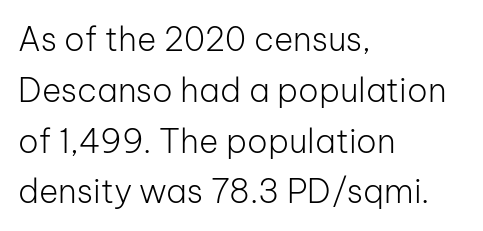
{"serif": "no", "italic": "no", "bold": "no", "weight": "light", "width": "normal", "stroke_contrast": "low", "x_height": "medium", "monospaced": "no", "underline": "no", "align": "left", "line_spacing": "normal", "line_spacing_ratio": 1.54, "letter_spacing": "normal", "letter_spacing_em": 0.0, "glyph_px": 33}
